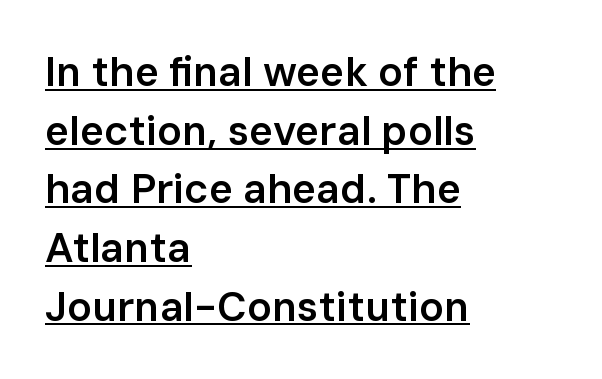
Typeset ragged right — the left edge is the straight one. The rendering uses a moderate line-height, typical for paragraphs. The characters display no serif detailing; their extremities are plain. You can see a thin bar hugging the bottom of the glyphs. Varying glyph widths throughout — classic text-font behaviour.
